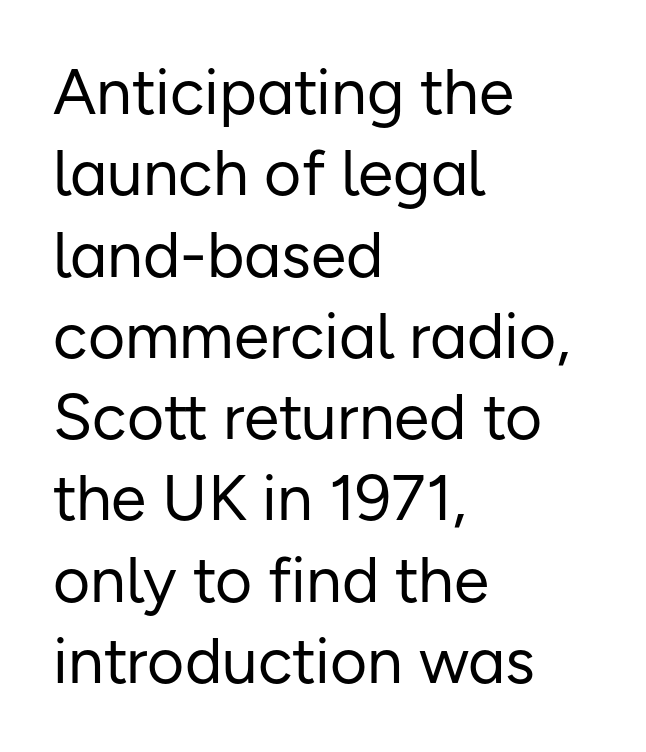
Q: Is the text bold? A: No.
Q: Is the text italic (slanted)? A: No, it is upright.
Q: Is the typeface a serif or a sans-serif typeface? A: Sans-serif.
Q: Is the text underlined? A: No.
Q: How is the paragraph aligned? A: Left-aligned.
Q: Is the spacing between letters normal or unusually wide? A: Normal.
Q: Is the spacing between lines tight, normal or loose? A: Normal.
Q: Width (condensed, normal, or wide)? A: Normal.
Q: Stroke contrast? A: Low.
Q: x-height? A: Medium.
Q: Monospaced? A: No.
